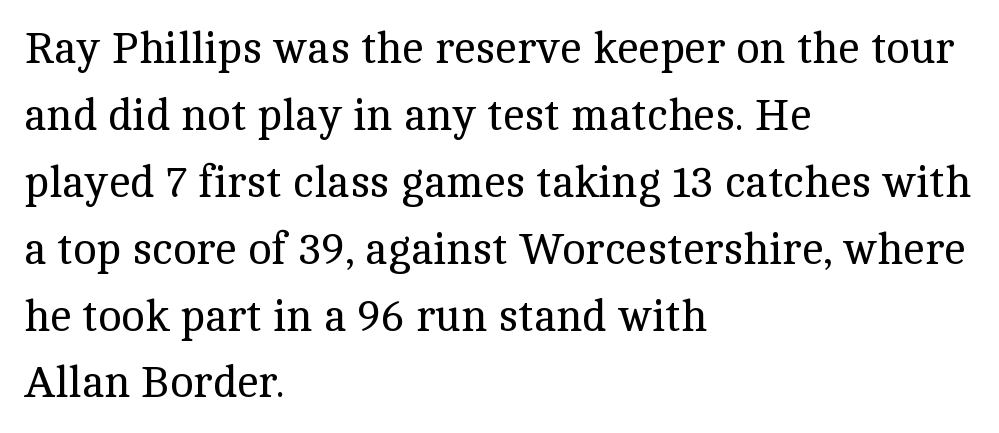
The image shows 44 px regular-weight serif type, upright; set left-aligned, normal line spacing (1.52x), normal letter spacing, not underlined; a medium x-height.
